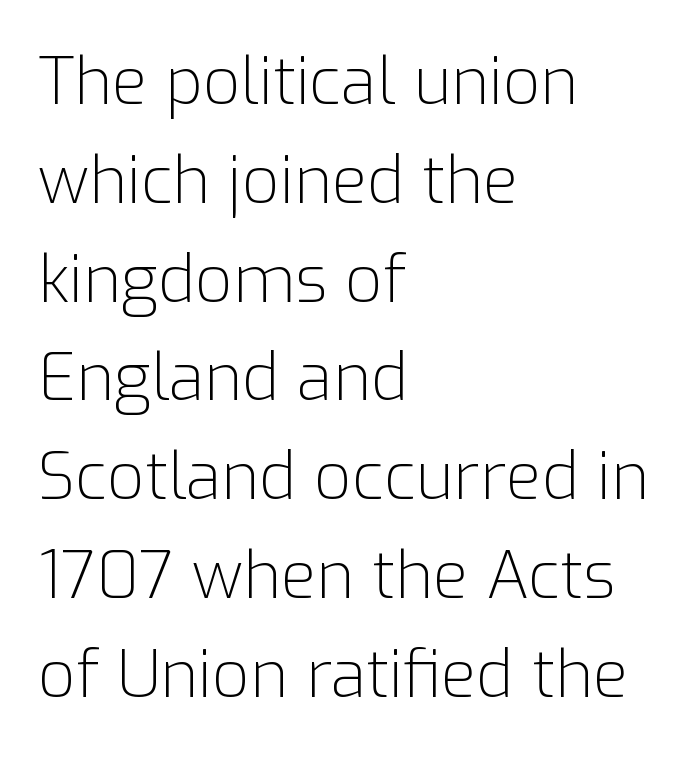
The line texture is even and compact thanks to regular tracking. You can tell it's not italic because the verticals are truly vertical. Has an underline been added? It has not. Do the characters align in a grid? No, the font is proportional.
